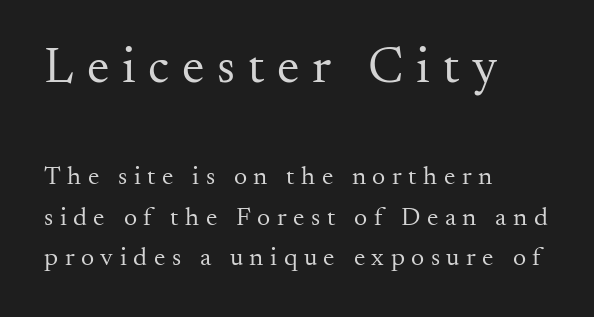
{"serif": "yes", "italic": "no", "bold": "no", "weight": "regular", "width": "normal", "stroke_contrast": "medium", "x_height": "small", "monospaced": "no", "underline": "no", "align": "left", "line_spacing": "normal", "line_spacing_ratio": 1.56, "letter_spacing": "wide", "letter_spacing_em": 0.25, "larger_block": "first", "size_ratio": 1.96, "glyph_px": 51}
